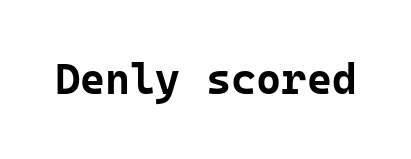
Only glyphs here, with clear space below each row. Is the letter spacing exaggerated? No — it looks like the ordinary default. Monospaced: the letters line up in strict vertical columns. These lines are composed in type without serifs. Italic? Not at all — the glyphs are vertical.
